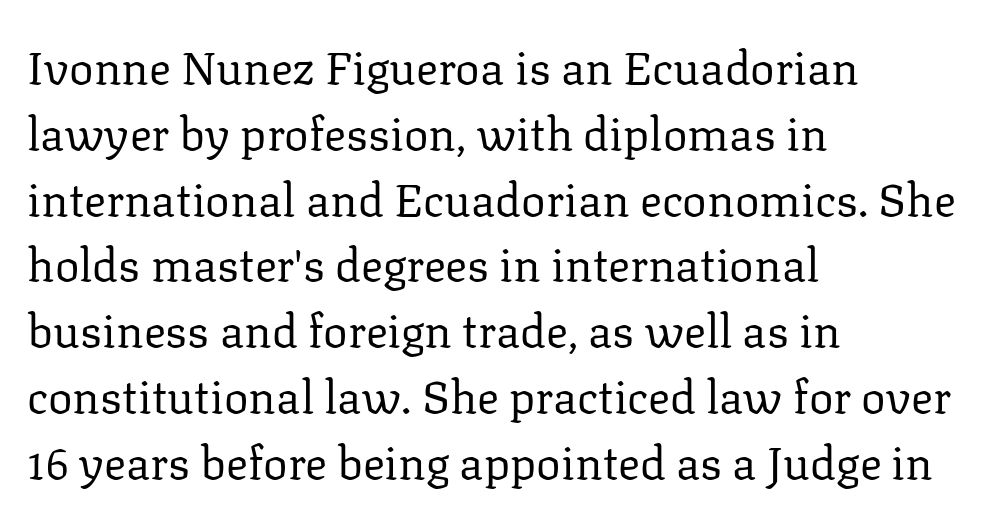
The image shows 46 px regular-weight serif type, upright; set left-aligned, normal line spacing (1.43x), normal letter spacing, not underlined; low stroke contrast and a medium x-height.
